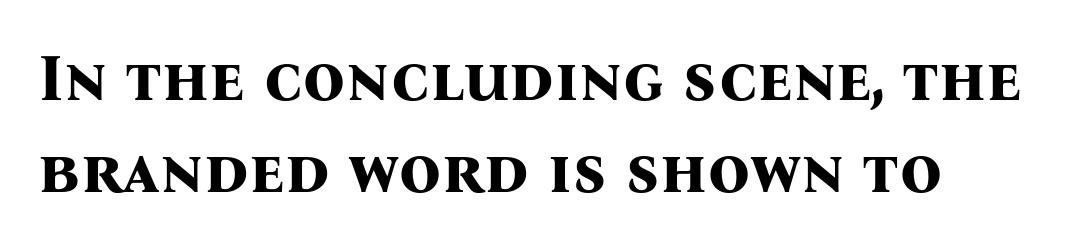
Descender tails drop into unmarked territory. Posture: upright roman. Letter spacing: default. Each letter keeps its own natural width here, so spacing adapts to shape.
